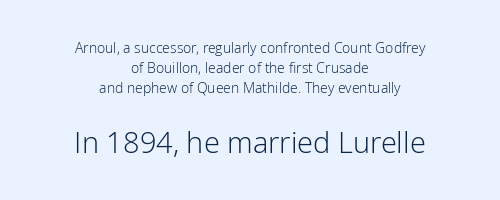
The image shows 29 px light sans-serif type, upright; set centered, normal line spacing (1.44x), normal letter spacing, not underlined; the second (bottom) block is 2.07x larger; low stroke contrast and a medium x-height.
